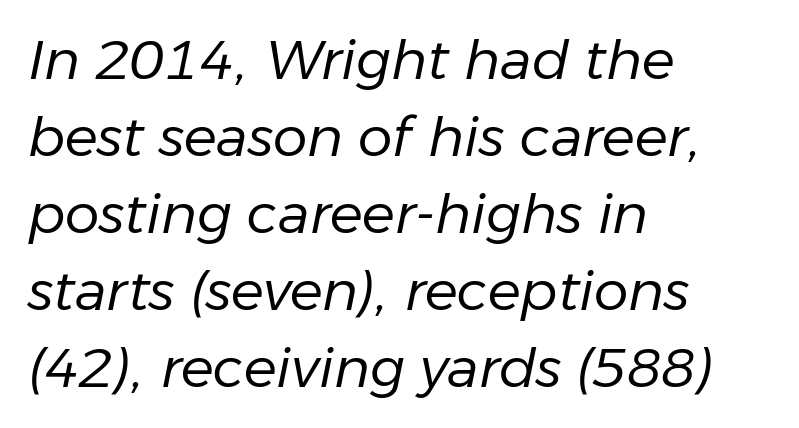
The strokes are not fattened; the text isn't bold. You could not count columns in this text — the font is proportionally spaced. This sample uses an oblique cut, with every glyph tilted off the vertical. The letters sit at their default tracking, neither squeezed nor spread. Does the leading feel generous? No, just average. Glance below the letters and you will spot only blank space.
